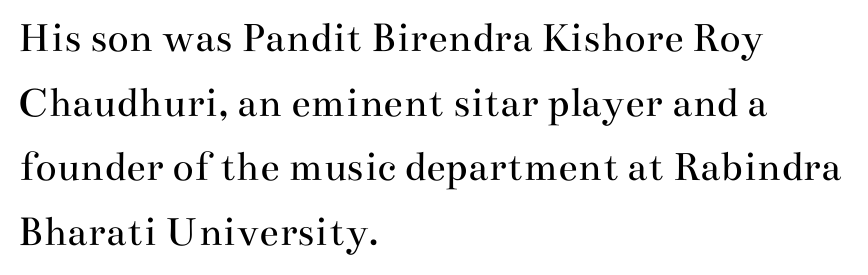
Letters have the restrained weight of plain body copy at most. Stroke terminals: seriffed. The font's upright variant was chosen for this text. Visually the block forms a straight wall on the left and a jagged coastline on the right. The string is rendered with underlining switched off. Students, observe: this is what conventionally led text looks like.
